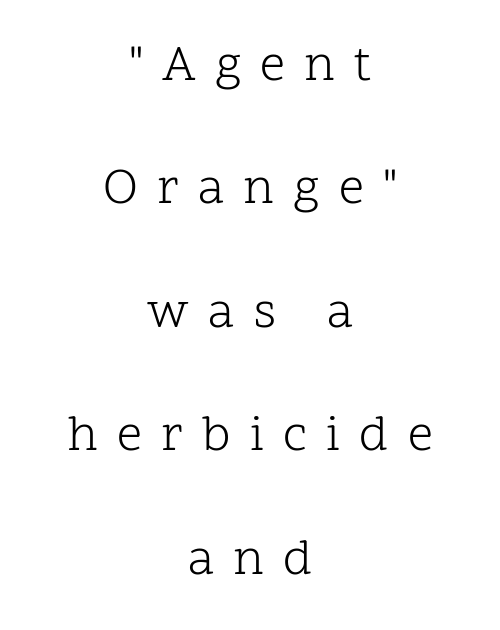
Font category for this specimen: serif. The letters are spread apart with noticeably loose tracking. How would I describe the line gaps? Wide and relaxed. Italic? Not at all — the glyphs are vertical.
